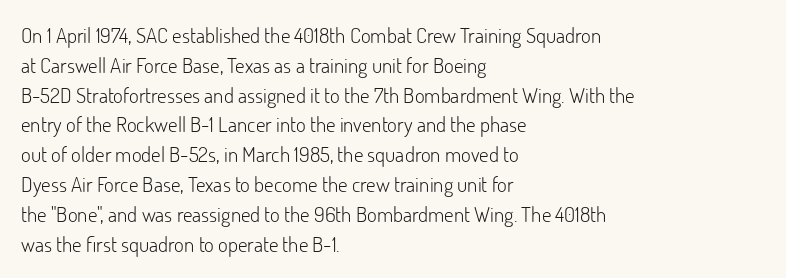
Q: Is the text bold? A: No.
Q: Is the text italic (slanted)? A: No, it is upright.
Q: Is the text underlined? A: No.
Q: How is the paragraph aligned? A: Left-aligned.
Q: Is the spacing between letters normal or unusually wide? A: Normal.
Q: Is the spacing between lines tight, normal or loose? A: Normal.
